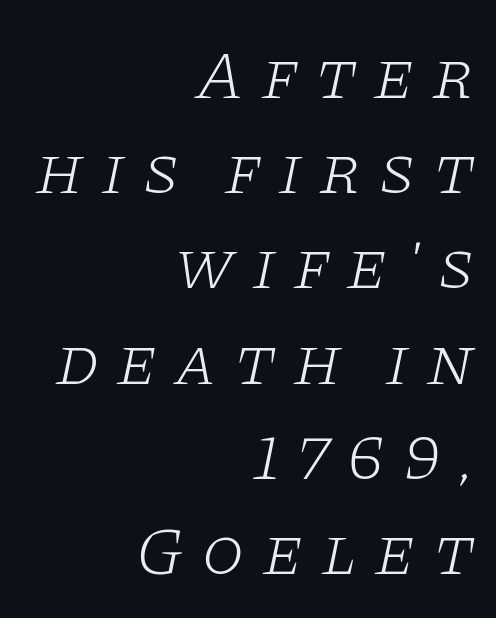
The image shows 69 px light, wide serif type, italic (leaning right); set right-aligned, normal line spacing (1.38x), unusually wide letter spacing (+0.24 em), not underlined; low stroke contrast and a large x-height.
